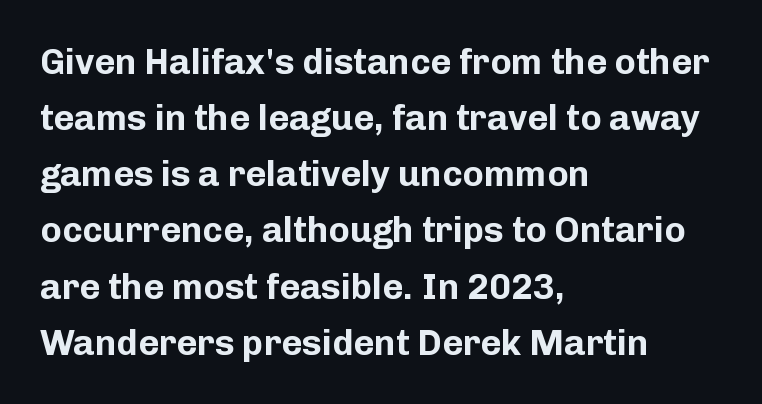
Q: Is the text bold? A: Yes.
Q: Is the text italic (slanted)? A: No, it is upright.
Q: Is the typeface a serif or a sans-serif typeface? A: Sans-serif.
Q: Is the text underlined? A: No.
Q: How is the paragraph aligned? A: Left-aligned.
Q: Is the spacing between letters normal or unusually wide? A: Normal.
Q: Is the spacing between lines tight, normal or loose? A: Normal.
Q: Width (condensed, normal, or wide)? A: Normal.
Q: Stroke contrast? A: Low.
Q: x-height? A: Medium.
Q: Monospaced? A: No.
